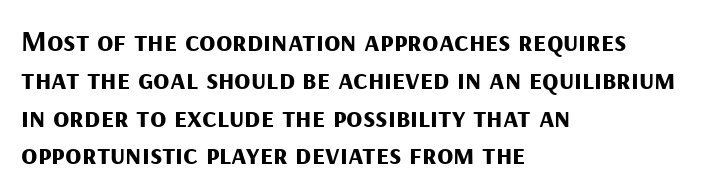
The image shows 30 px bold sans-serif type, upright; set left-aligned, normal line spacing (1.26x), normal letter spacing, not underlined; medium stroke contrast and a medium x-height.
